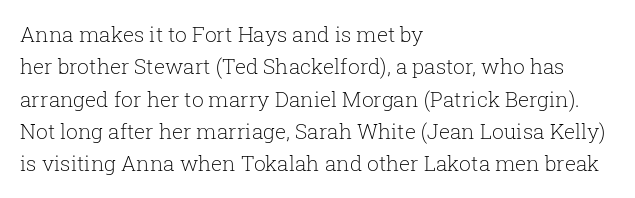
Q: Is the text bold? A: No.
Q: Is the text italic (slanted)? A: No, it is upright.
Q: Is the text underlined? A: No.
Q: How is the paragraph aligned? A: Left-aligned.
Q: Is the spacing between letters normal or unusually wide? A: Normal.
Q: Is the spacing between lines tight, normal or loose? A: Normal.
